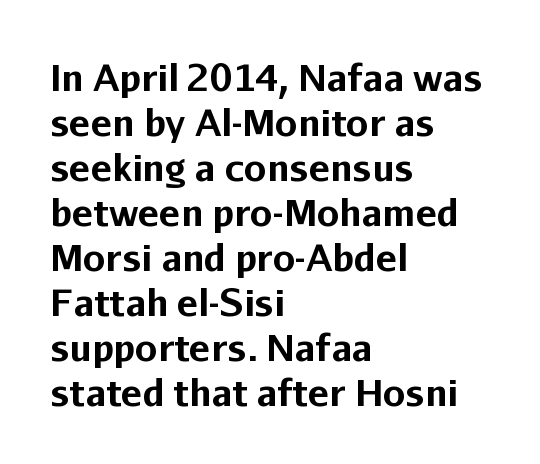
{"serif": "no", "italic": "no", "bold": "yes", "weight": "bold", "width": "normal", "stroke_contrast": "low", "x_height": "medium", "monospaced": "no", "underline": "no", "align": "left", "line_spacing": "normal", "line_spacing_ratio": 1.25, "letter_spacing": "normal", "letter_spacing_em": 0.0, "glyph_px": 36}
